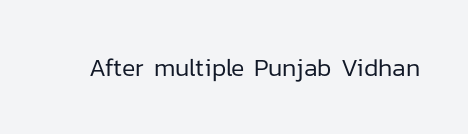
The image shows 25 px text type, upright; set normal letter spacing, not underlined.
